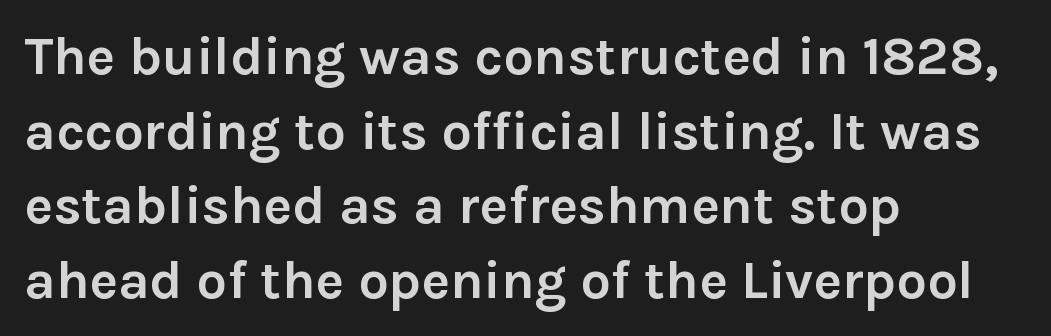
{"serif": "no", "italic": "no", "bold": "yes", "weight": "semibold", "width": "normal", "stroke_contrast": "low", "x_height": "medium", "monospaced": "no", "underline": "no", "align": "left", "line_spacing": "normal", "line_spacing_ratio": 1.38, "letter_spacing": "normal", "letter_spacing_em": 0.0, "glyph_px": 54}
